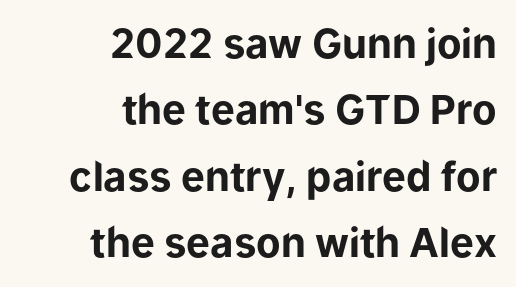
This sample uses an upright cut, with every glyph sitting square on the baseline. This sample has the flowing, uneven cadence of proportional lettering. Unlike a traditional serif, this face leaves its strokes unadorned. Underline: absent. Leading: standard. Tracking here is standard; glyphs follow each other at the usual distance.
